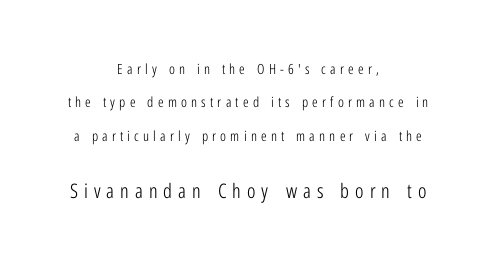
Q: Is the text bold? A: No.
Q: Is the text italic (slanted)? A: No, it is upright.
Q: Is the text underlined? A: No.
Q: How is the paragraph aligned? A: Centered.
Q: Is the spacing between letters normal or unusually wide? A: Unusually wide.
Q: Is the spacing between lines tight, normal or loose? A: Loose.
Q: Which block of text is set in a larger size, the first (top) or the second (bottom)? A: The second (bottom) one.
